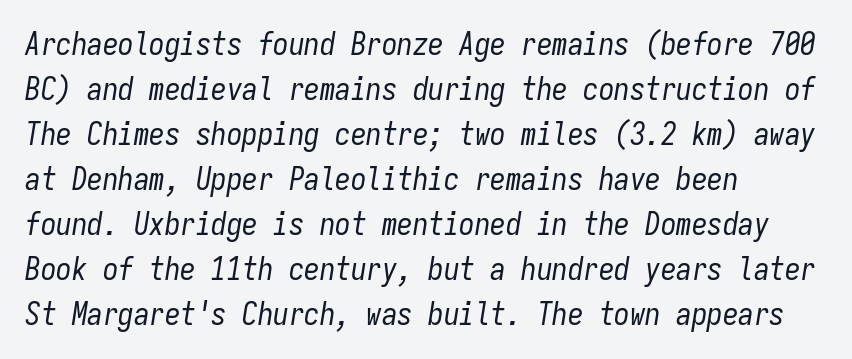
Q: Is the text bold? A: No.
Q: Is the text italic (slanted)? A: Yes, it leans right by about 9 degrees.
Q: Is the text underlined? A: No.
Q: How is the paragraph aligned? A: Left-aligned.
Q: Is the spacing between letters normal or unusually wide? A: Normal.
Q: Is the spacing between lines tight, normal or loose? A: Normal.
Q: Width (condensed, normal, or wide)? A: Condensed.
Q: Stroke contrast? A: Low.
Q: x-height? A: Medium.
Q: Monospaced? A: Yes.
